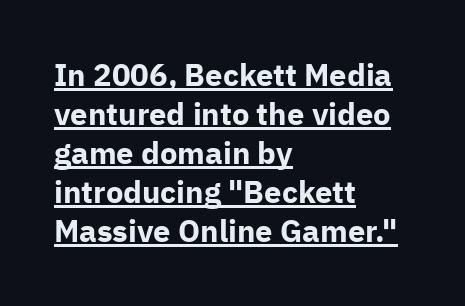
Q: Is the text bold? A: Yes.
Q: Is the text italic (slanted)? A: No, it is upright.
Q: Is the typeface a serif or a sans-serif typeface? A: Sans-serif.
Q: Is the text underlined? A: Yes.
Q: How is the paragraph aligned? A: Left-aligned.
Q: Is the spacing between letters normal or unusually wide? A: Normal.
Q: Is the spacing between lines tight, normal or loose? A: Normal.
Q: Width (condensed, normal, or wide)? A: Normal.
Q: Stroke contrast? A: Low.
Q: x-height? A: Medium.
Q: Monospaced? A: No.
